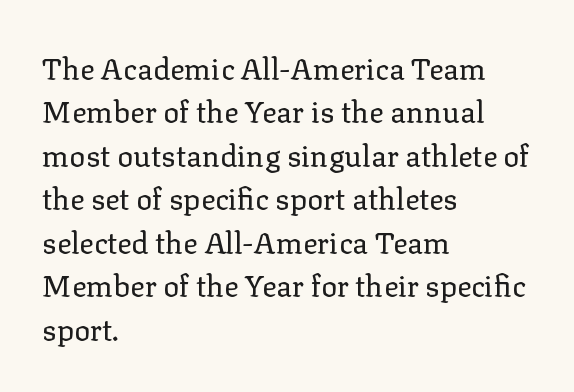
{"serif": "yes", "italic": "no", "bold": "no", "weight": "regular", "width": "normal", "stroke_contrast": "low", "x_height": "medium", "monospaced": "no", "underline": "no", "align": "left", "line_spacing": "normal", "line_spacing_ratio": 1.45, "letter_spacing": "normal", "letter_spacing_em": 0.0, "glyph_px": 30}
